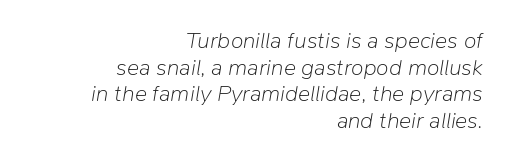
Q: Is the text bold? A: No.
Q: Is the text italic (slanted)? A: Yes, it leans right by about 9 degrees.
Q: Is the text underlined? A: No.
Q: How is the paragraph aligned? A: Right-aligned.
Q: Is the spacing between letters normal or unusually wide? A: Normal.
